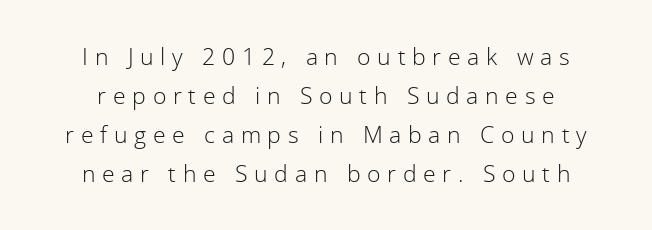
The image shows 23 px text type, upright; set normal line spacing (1.7x), unusually wide letter spacing (+0.29 em), not underlined.
